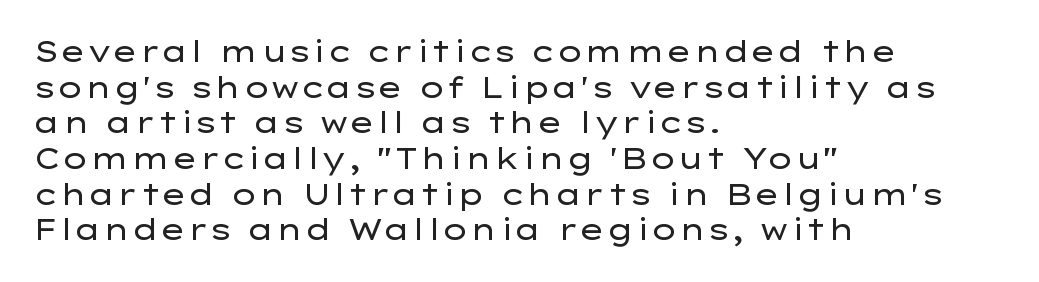
Q: Is the text bold? A: No.
Q: Is the text italic (slanted)? A: No, it is upright.
Q: Is the typeface a serif or a sans-serif typeface? A: Sans-serif.
Q: Is the text underlined? A: No.
Q: How is the paragraph aligned? A: Left-aligned.
Q: Is the spacing between letters normal or unusually wide? A: Normal.
Q: Width (condensed, normal, or wide)? A: Wide.
Q: Stroke contrast? A: Low.
Q: x-height? A: Medium.
Q: Monospaced? A: No.
